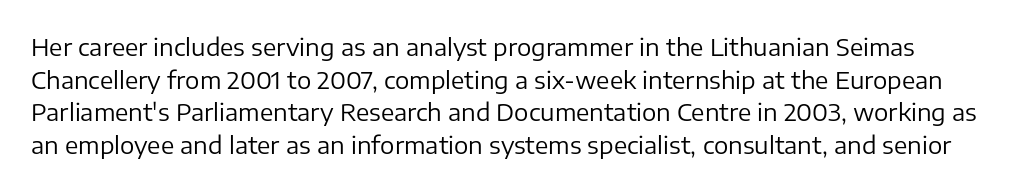
{"italic": "no", "bold": "no", "underline": "no", "line_spacing": "normal", "line_spacing_ratio": 1.36, "letter_spacing": "normal", "letter_spacing_em": 0.0, "glyph_px": 24}
